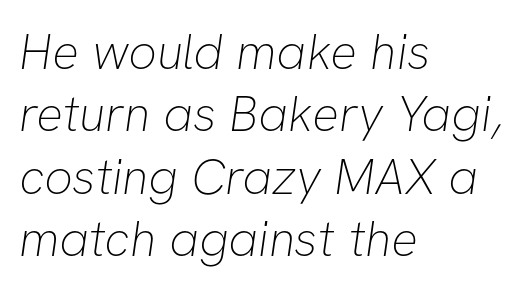
{"serif": "no", "bold": "no", "weight": "thin", "width": "normal", "stroke_contrast": "low", "x_height": "medium", "monospaced": "no", "underline": "no", "align": "left", "line_spacing": "normal", "line_spacing_ratio": 1.25, "letter_spacing": "normal", "letter_spacing_em": 0.0, "glyph_px": 50}
